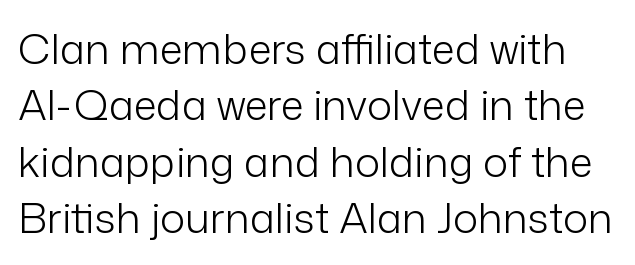
{"serif": "no", "italic": "no", "bold": "no", "weight": "light", "width": "normal", "stroke_contrast": "low", "x_height": "medium", "monospaced": "no", "underline": "no", "line_spacing": "normal", "line_spacing_ratio": 1.34, "letter_spacing": "normal", "letter_spacing_em": 0.0, "glyph_px": 42}
